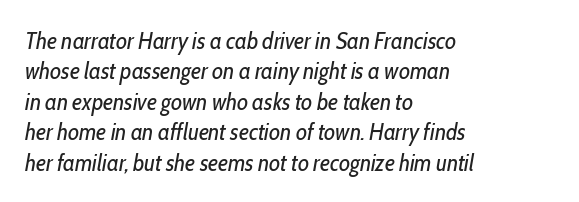
Q: Is the text bold? A: No.
Q: Is the text italic (slanted)? A: Yes, it leans right by about 10 degrees.
Q: Is the text underlined? A: No.
Q: How is the paragraph aligned? A: Left-aligned.
Q: Is the spacing between letters normal or unusually wide? A: Normal.
Q: Is the spacing between lines tight, normal or loose? A: Normal.
